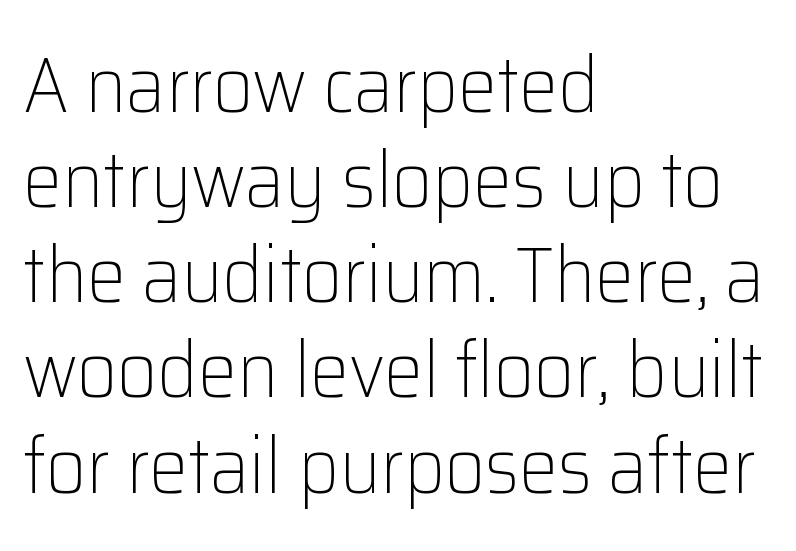
The image shows 78 px light sans-serif type, upright; set left-aligned, line spacing 1.22x, normal letter spacing, not underlined; low stroke contrast and a medium x-height.
